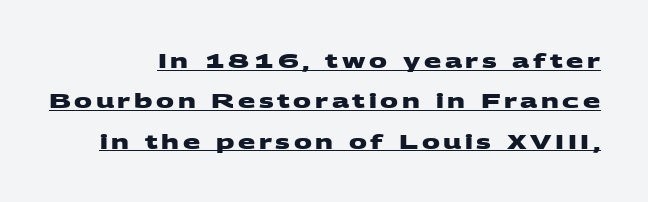
{"bold": "yes", "underline": "yes", "align": "right", "line_spacing": "loose", "line_spacing_ratio": 2.02, "glyph_px": 20}
